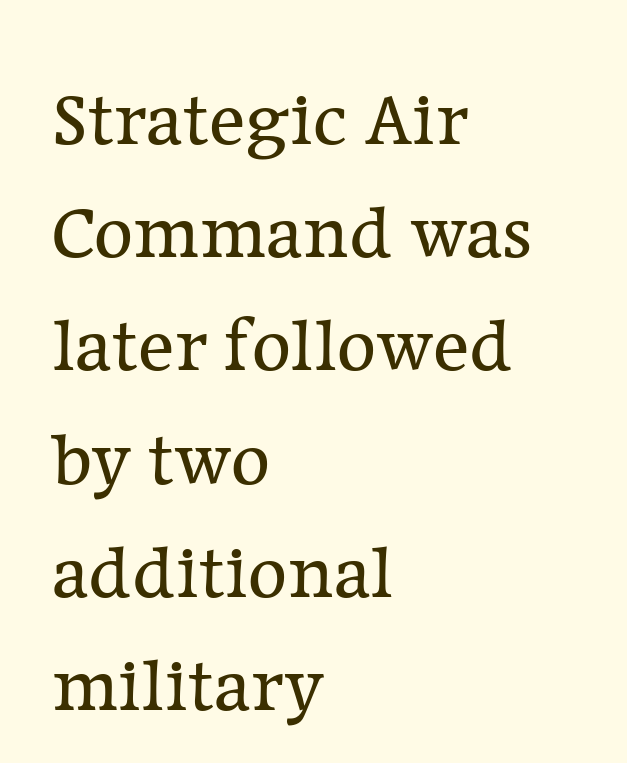
You can tell from the footed stems that serif type was used. Beneath every word, the page is bare. The face used here is rendered with its standard letterfit. The axis of the letterforms is exactly vertical. Looks like regular typesetting: each glyph gets only the width it needs.
